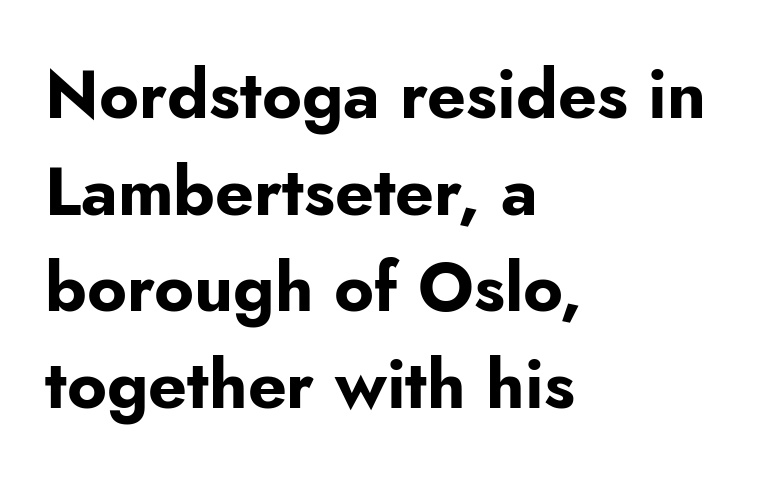
Q: Is the text bold? A: Yes.
Q: Is the text italic (slanted)? A: No, it is upright.
Q: Is the typeface a serif or a sans-serif typeface? A: Sans-serif.
Q: Is the text underlined? A: No.
Q: How is the paragraph aligned? A: Left-aligned.
Q: Is the spacing between letters normal or unusually wide? A: Normal.
Q: Is the spacing between lines tight, normal or loose? A: Normal.
Q: Width (condensed, normal, or wide)? A: Normal.
Q: Stroke contrast? A: Low.
Q: x-height? A: Small.
Q: Monospaced? A: No.
